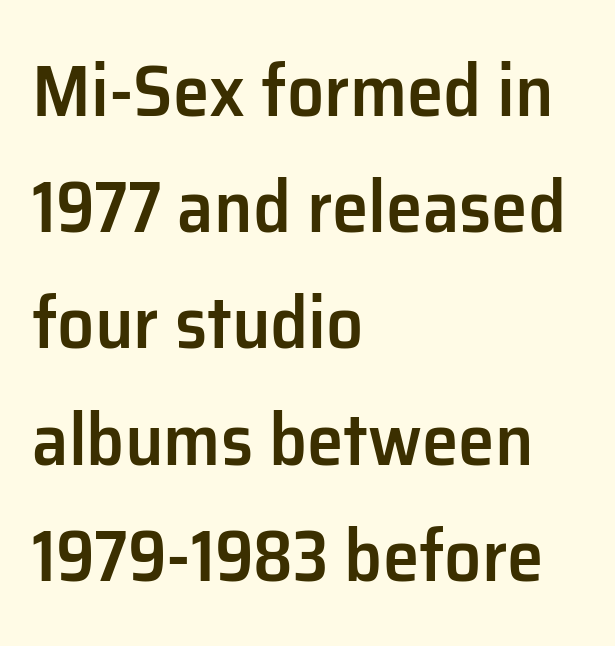
{"serif": "no", "italic": "no", "bold": "semi", "weight": "semibold", "width": "normal", "stroke_contrast": "low", "x_height": "medium", "monospaced": "no", "underline": "no", "align": "left", "line_spacing": "normal", "line_spacing_ratio": 1.57, "letter_spacing": "normal", "letter_spacing_em": 0.0, "glyph_px": 74}
